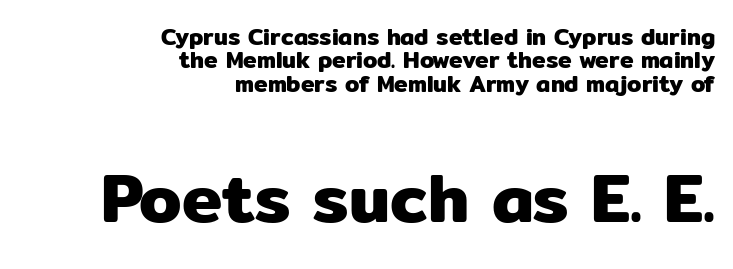
The image shows 68 px sans-serif type, upright; set right-aligned, tight line spacing (1.02x), normal letter spacing, not underlined; the second (bottom) block is 2.96x larger; low stroke contrast and a medium x-height.
